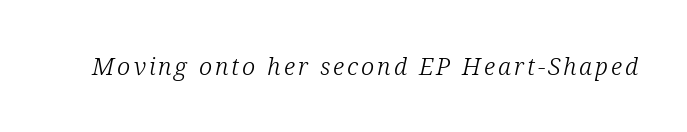
{"italic": "yes", "lean": "right", "slant_degrees": 12, "bold": "no", "underline": "no", "glyph_px": 24}
